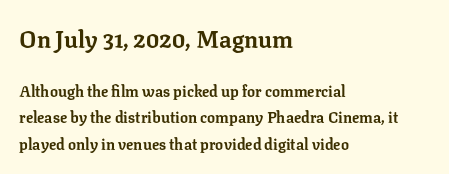
Q: Is the text bold? A: Yes.
Q: Is the text italic (slanted)? A: No, it is upright.
Q: Is the text underlined? A: No.
Q: How is the paragraph aligned? A: Left-aligned.
Q: Is the spacing between letters normal or unusually wide? A: Normal.
Q: Which block of text is set in a larger size, the first (top) or the second (bottom)? A: The first (top) one.
